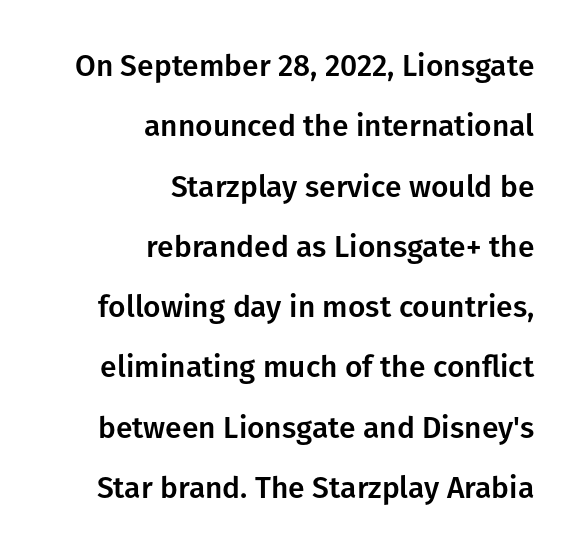
Q: Is the text italic (slanted)? A: No, it is upright.
Q: Is the typeface a serif or a sans-serif typeface? A: Sans-serif.
Q: Is the text underlined? A: No.
Q: How is the paragraph aligned? A: Right-aligned.
Q: Is the spacing between letters normal or unusually wide? A: Normal.
Q: Is the spacing between lines tight, normal or loose? A: Loose.
Q: Width (condensed, normal, or wide)? A: Normal.
Q: Stroke contrast? A: Low.
Q: x-height? A: Medium.
Q: Monospaced? A: No.
